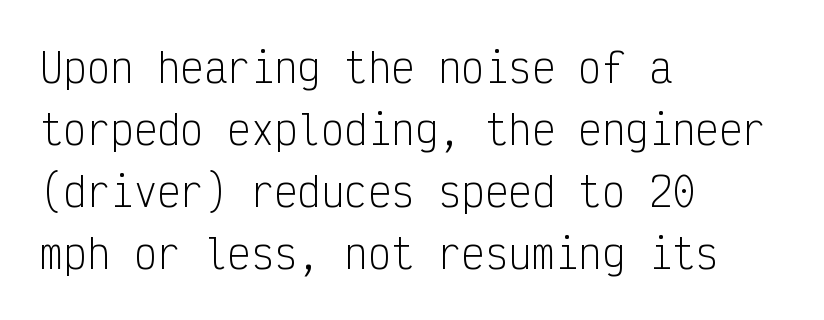
The image shows 39 px light, condensed sans-serif type, upright, monospaced; set left-aligned, normal line spacing (1.59x), normal letter spacing, not underlined; low stroke contrast and a medium x-height.
